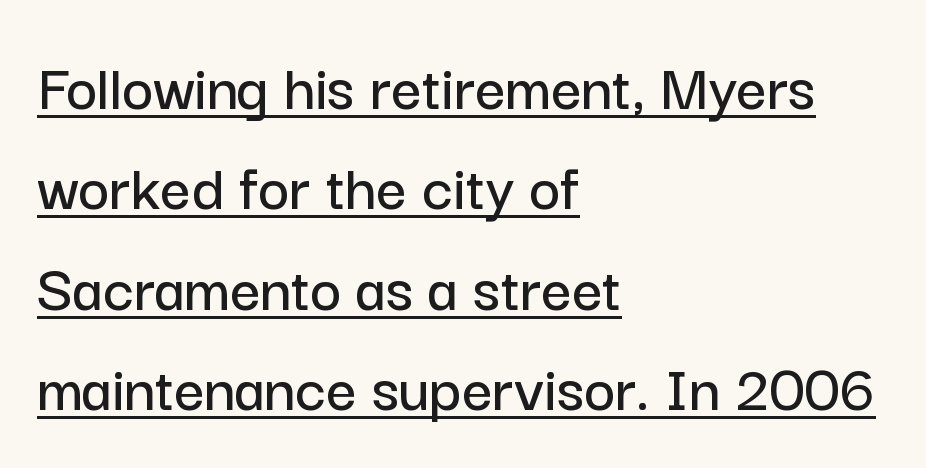
The image shows 67 px sans-serif type, upright; set left-aligned, normal line spacing (1.5x), normal letter spacing, underlined; low stroke contrast and a medium x-height.
